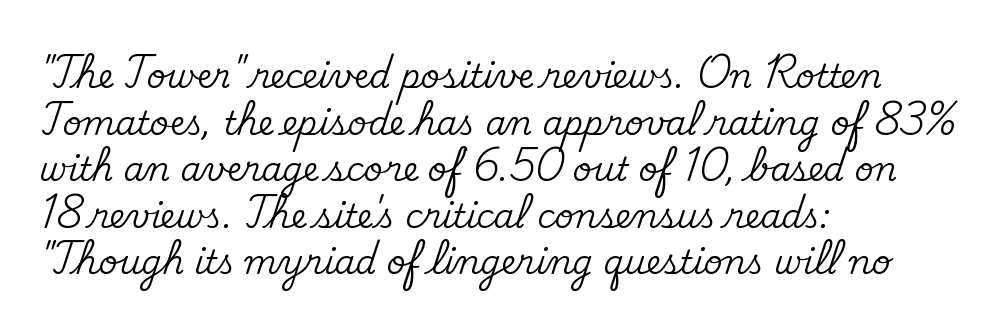
{"width": "normal", "stroke_contrast": "medium", "x_height": "small", "monospaced": "no", "underline": "no", "align": "left", "line_spacing": "normal", "line_spacing_ratio": 1.41, "letter_spacing": "normal", "letter_spacing_em": 0.0, "glyph_px": 33}
